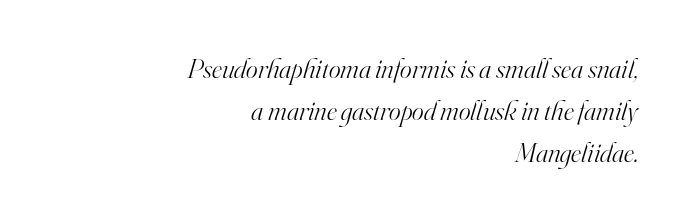
The image shows 28 px light serif type, italic (leaning right); set right-aligned, normal line spacing (1.5x), normal letter spacing, not underlined; high stroke contrast and a small x-height.
